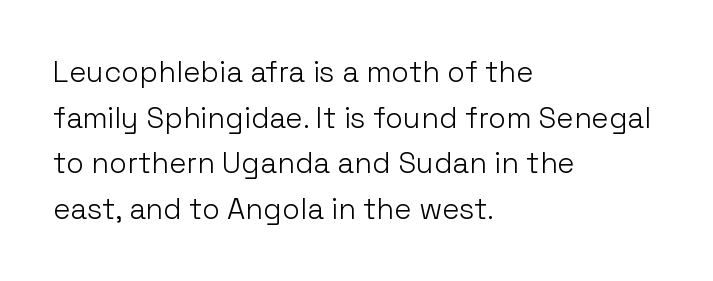
The image shows 29 px light sans-serif type, upright; set left-aligned, normal line spacing (1.57x), normal letter spacing, not underlined; low stroke contrast and a medium x-height.
